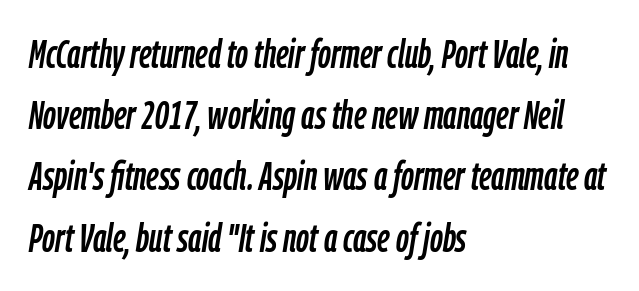
{"italic": "yes", "lean": "right", "slant_degrees": 9, "width": "condensed", "stroke_contrast": "low", "x_height": "medium", "monospaced": "no", "underline": "no", "align": "left", "line_spacing": "normal", "line_spacing_ratio": 1.53, "letter_spacing": "normal", "letter_spacing_em": 0.0, "glyph_px": 40}
